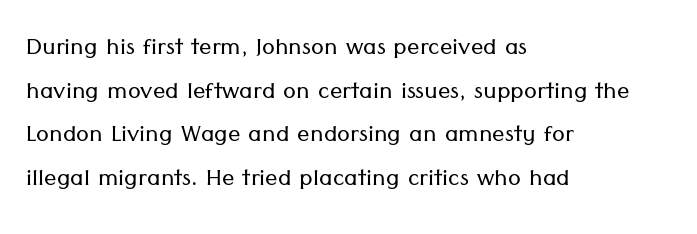
Vertically, the passage feels balanced, rows spaced as you'd expect. The face used here is a sans, in the tradition of grotesques and geometrics. A typesetter would call this proportional, since set widths differ per character. Letter spacing: default. The baseline area is clear. No italicization has been applied; the sample stays upright.
